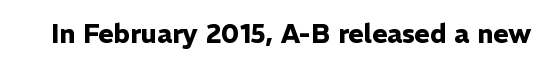
The image shows 26 px bold type, upright; set normal letter spacing, not underlined.
